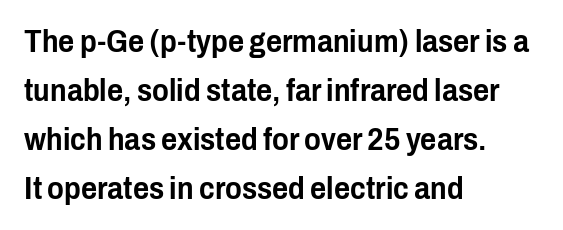
{"serif": "no", "italic": "no", "width": "condensed", "stroke_contrast": "low", "x_height": "medium", "monospaced": "no", "underline": "no", "align": "left", "line_spacing": "normal", "line_spacing_ratio": 1.58, "letter_spacing": "normal", "letter_spacing_em": 0.0, "glyph_px": 31}
